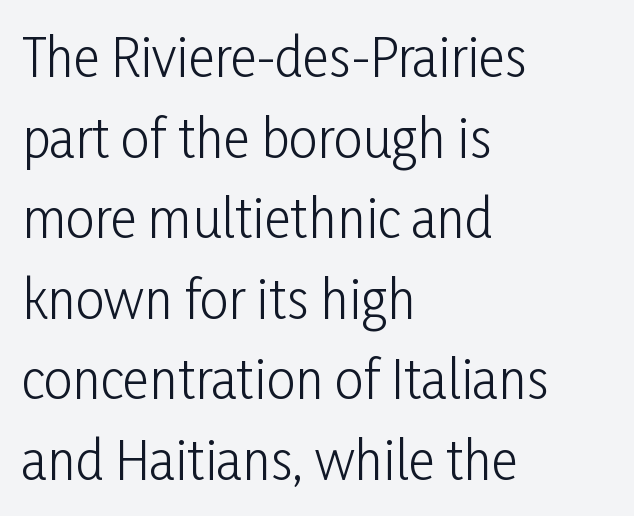
Every row of glyphs begins at an identical x-position on the left. No chunkiness to these letters — they're not bold. Decoration check: the copy has no underline. The block of text has a typical density, with ordinary space between rows. A roman cut, with each character standing at attention. A typesetter would call this proportional, since set widths differ per character.
